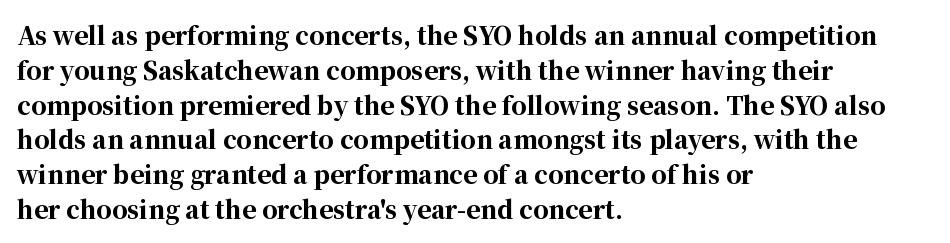
Q: Is the text bold? A: Yes.
Q: Is the text italic (slanted)? A: No, it is upright.
Q: Is the text underlined? A: No.
Q: How is the paragraph aligned? A: Left-aligned.
Q: Is the spacing between letters normal or unusually wide? A: Normal.
Q: Is the spacing between lines tight, normal or loose? A: Normal.
